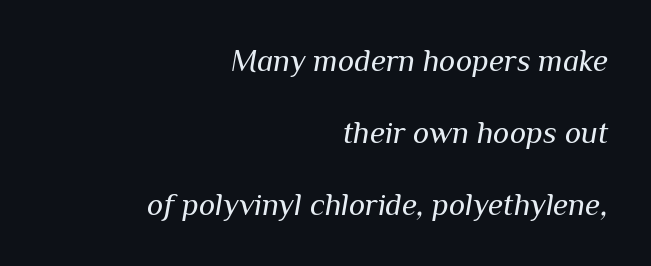
A flush-right, rag-left setting is used for this passage. Is the type heavy? It reads as light-to-regular instead. Does the leading feel generous? Absolutely, it's lavish. Quick note: italic.
